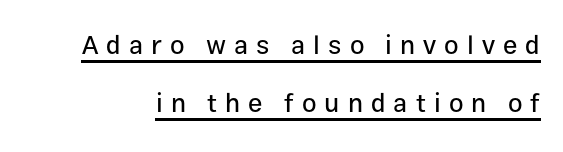
The image shows 26 px text type, upright; set loose line spacing (2.24x), unusually wide letter spacing (+0.31 em), underlined.
